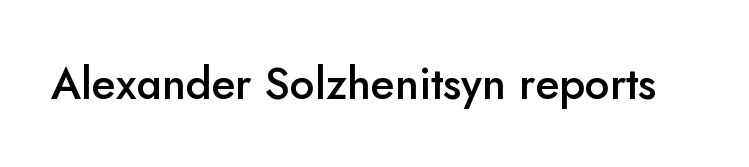
The letters carry no serifs — their stems end cleanly without finishing strokes. Underline: absent. Words appear dense and cohesive because spacing is normal. This is the regular roman posture of the typeface.
